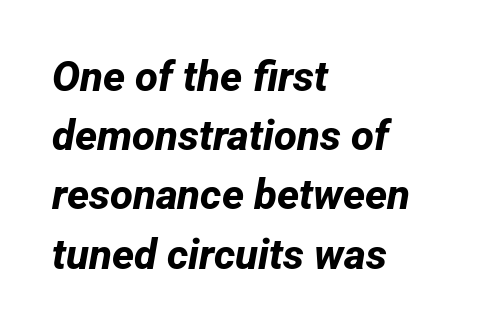
Q: Is the text bold? A: Yes.
Q: Is the typeface a serif or a sans-serif typeface? A: Sans-serif.
Q: Is the text underlined? A: No.
Q: How is the paragraph aligned? A: Left-aligned.
Q: Is the spacing between letters normal or unusually wide? A: Normal.
Q: Is the spacing between lines tight, normal or loose? A: Normal.
Q: Width (condensed, normal, or wide)? A: Normal.
Q: Stroke contrast? A: Low.
Q: x-height? A: Medium.
Q: Monospaced? A: No.
